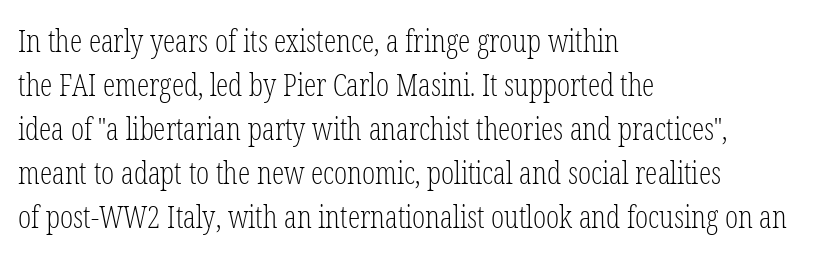
Q: Is the text bold? A: No.
Q: Is the text italic (slanted)? A: No, it is upright.
Q: Is the typeface a serif or a sans-serif typeface? A: Serif.
Q: Is the text underlined? A: No.
Q: How is the paragraph aligned? A: Left-aligned.
Q: Is the spacing between letters normal or unusually wide? A: Normal.
Q: Is the spacing between lines tight, normal or loose? A: Normal.
Q: Width (condensed, normal, or wide)? A: Condensed.
Q: Stroke contrast? A: Low.
Q: x-height? A: Medium.
Q: Monospaced? A: No.
